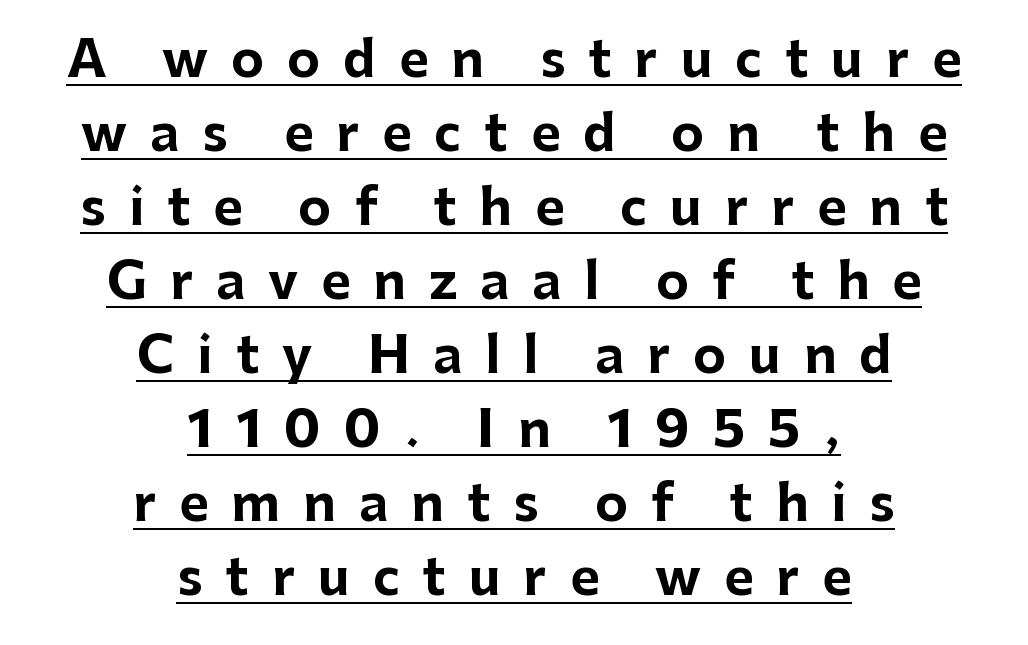
Q: Is the text bold? A: Yes.
Q: Is the text italic (slanted)? A: No, it is upright.
Q: Is the typeface a serif or a sans-serif typeface? A: Sans-serif.
Q: Is the text underlined? A: Yes.
Q: How is the paragraph aligned? A: Centered.
Q: Is the spacing between letters normal or unusually wide? A: Unusually wide.
Q: Is the spacing between lines tight, normal or loose? A: Normal.
Q: Width (condensed, normal, or wide)? A: Normal.
Q: Stroke contrast? A: Low.
Q: x-height? A: Medium.
Q: Monospaced? A: No.
